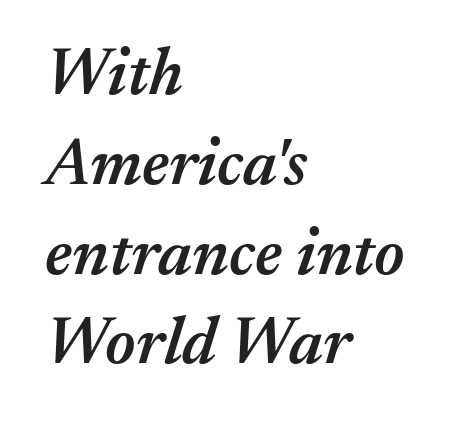
{"italic": "yes", "lean": "right", "slant_degrees": 17, "bold": "semi", "weight": "semibold", "width": "normal", "stroke_contrast": "medium", "x_height": "medium", "monospaced": "no", "underline": "no", "align": "left", "line_spacing": "normal", "line_spacing_ratio": 1.36, "letter_spacing": "normal", "letter_spacing_em": 0.0, "glyph_px": 66}
